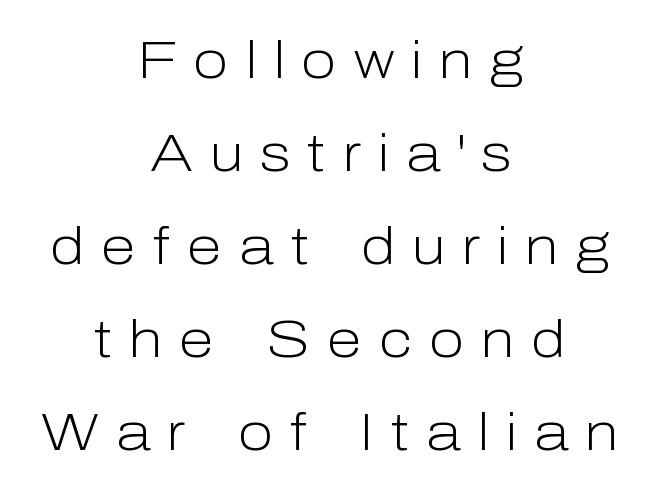
The image shows 52 px light sans-serif type, upright; set centered, line spacing 1.79x, unusually wide letter spacing (+0.32 em), not underlined; low stroke contrast and a medium x-height.
